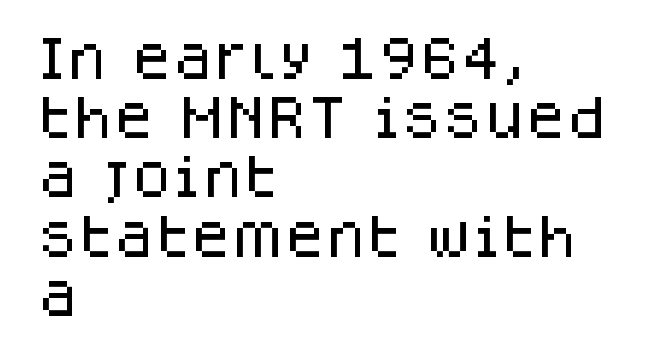
{"serif": "no", "italic": "no", "width": "normal", "stroke_contrast": "low", "x_height": "large", "monospaced": "no", "underline": "no", "align": "left", "line_spacing": "normal", "line_spacing_ratio": 1.26, "letter_spacing": "normal", "letter_spacing_em": 0.0, "glyph_px": 47}
